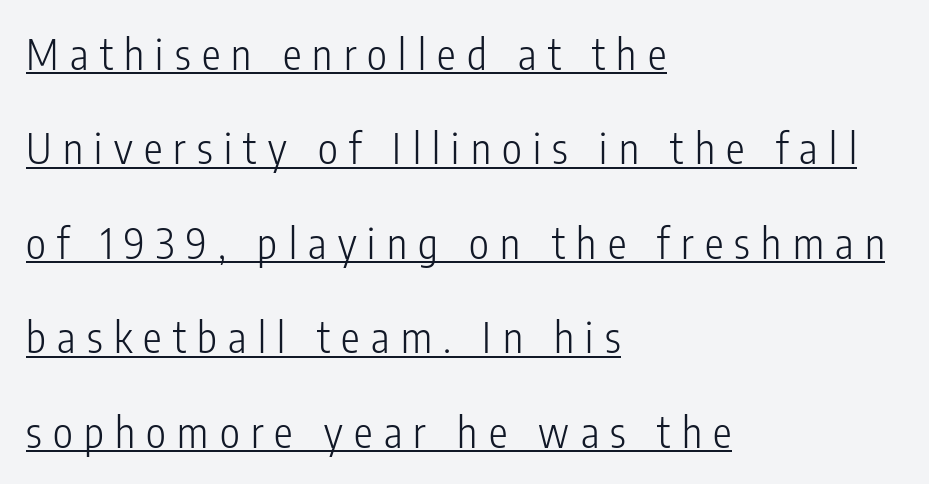
The image shows 42 px light, condensed sans-serif type, upright; set left-aligned, loose line spacing (2.25x), unusually wide letter spacing (+0.27 em), underlined; low stroke contrast and a medium x-height.
